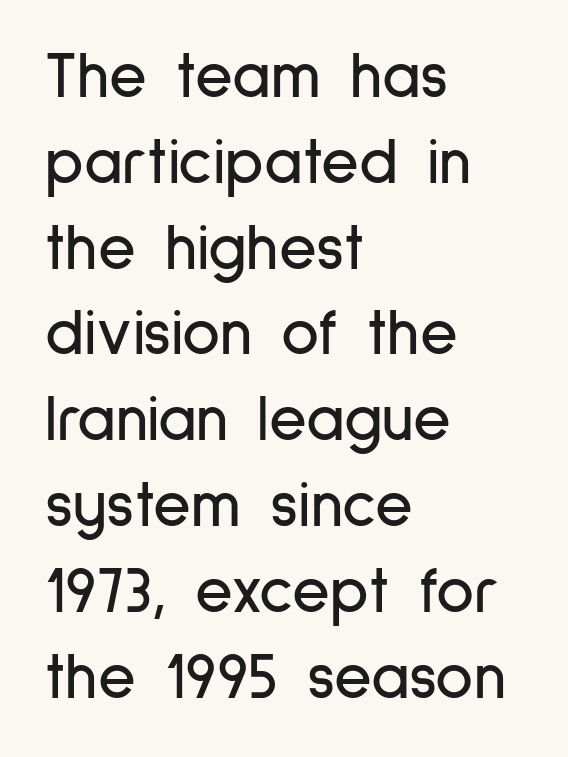
The image shows 65 px condensed sans-serif type, upright; set left-aligned, normal line spacing (1.32x), normal letter spacing, not underlined; low stroke contrast and a medium x-height.
